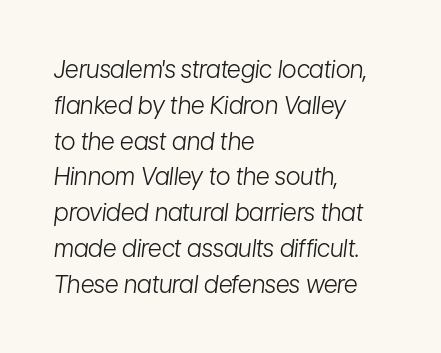
Q: Is the text bold? A: No.
Q: Is the text italic (slanted)? A: Yes, it leans right by about 7 degrees.
Q: Is the text underlined? A: No.
Q: How is the paragraph aligned? A: Left-aligned.
Q: Is the spacing between letters normal or unusually wide? A: Normal.
Q: Is the spacing between lines tight, normal or loose? A: Normal.
